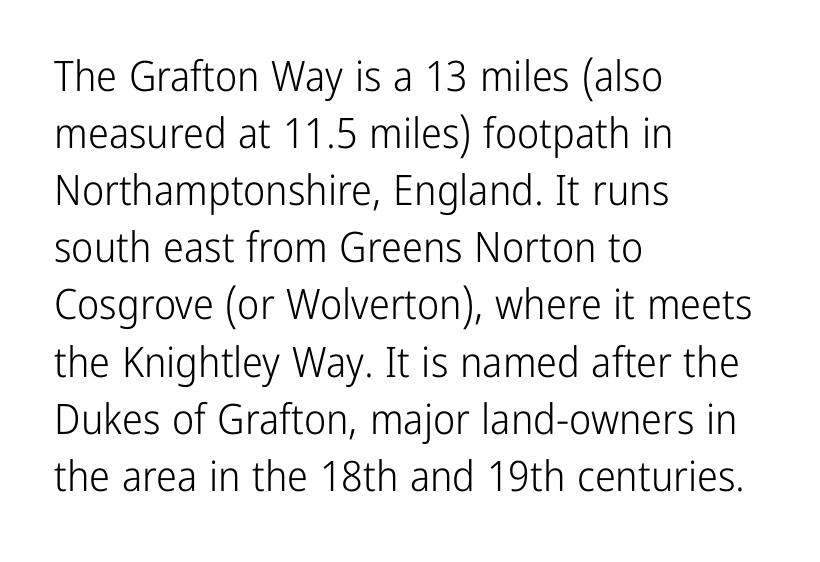
{"serif": "no", "italic": "no", "bold": "no", "weight": "light", "width": "condensed", "stroke_contrast": "low", "x_height": "medium", "monospaced": "no", "underline": "no", "align": "left", "line_spacing": "normal", "line_spacing_ratio": 1.36, "letter_spacing": "normal", "letter_spacing_em": 0.0, "glyph_px": 42}
